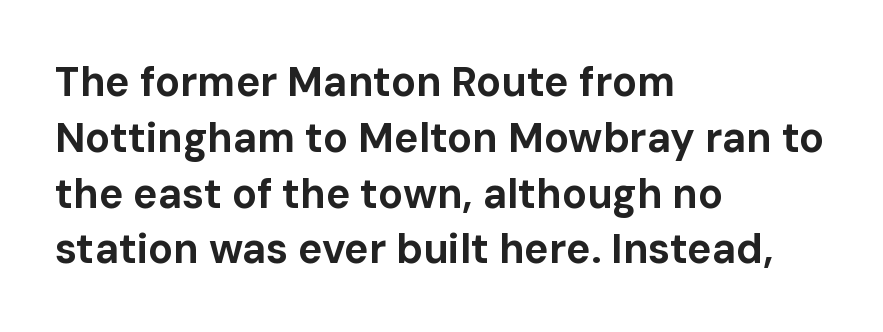
The strip under each line holds only bare page. When letters stand straight like this, we call the style roman or upright. Line beginnings align vertically; line endings do not. These lines sit exactly where default settings would place them. Short note: letters normally spaced.
